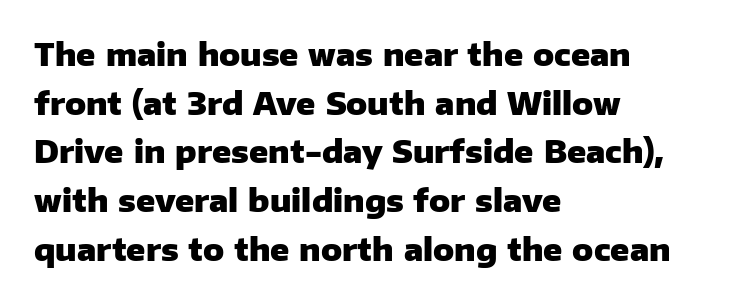
Q: Is the text bold? A: Yes.
Q: Is the text italic (slanted)? A: No, it is upright.
Q: Is the typeface a serif or a sans-serif typeface? A: Sans-serif.
Q: Is the text underlined? A: No.
Q: How is the paragraph aligned? A: Left-aligned.
Q: Is the spacing between letters normal or unusually wide? A: Normal.
Q: Is the spacing between lines tight, normal or loose? A: Normal.
Q: Width (condensed, normal, or wide)? A: Normal.
Q: Stroke contrast? A: Low.
Q: x-height? A: Medium.
Q: Monospaced? A: No.
